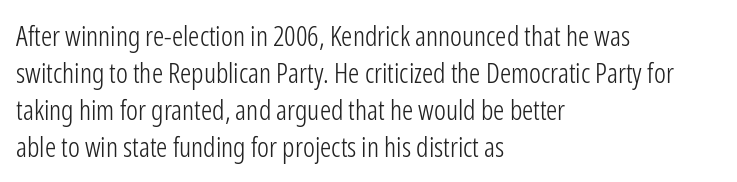
{"serif": "no", "italic": "no", "bold": "no", "weight": "light", "width": "condensed", "stroke_contrast": "low", "x_height": "medium", "monospaced": "no", "underline": "no", "align": "left", "line_spacing": "normal", "line_spacing_ratio": 1.32, "letter_spacing": "normal", "letter_spacing_em": 0.0, "glyph_px": 28}
